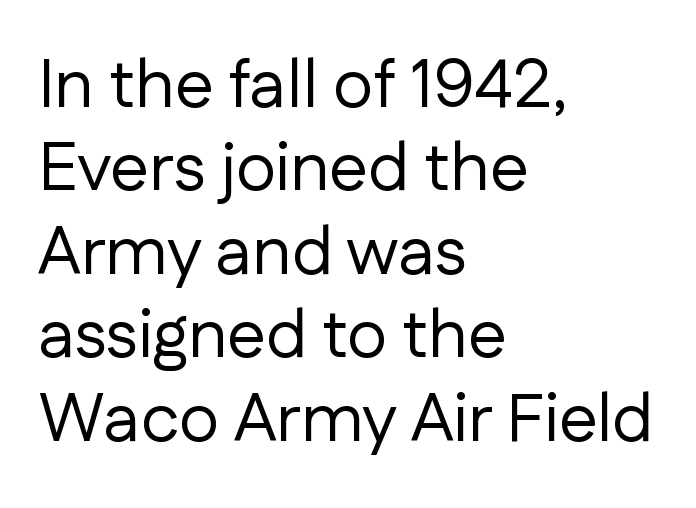
The image shows 69 px regular-weight sans-serif type, upright; set left-aligned, line spacing 1.21x, normal letter spacing, not underlined; low stroke contrast and a medium x-height.
